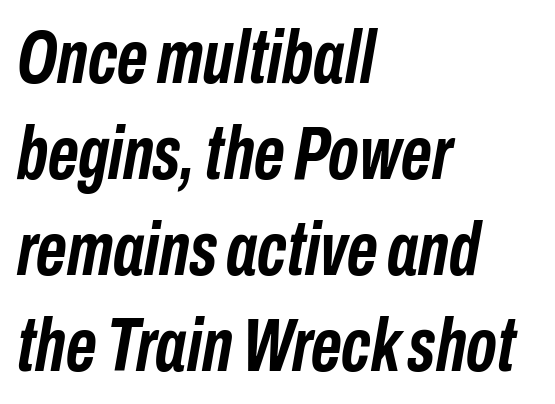
Alignment: flush left. You could not count columns in this text — the font is proportionally spaced. Each word holds together tightly as a unit, with standard inter-letter gaps. These lines were composed using italics.
